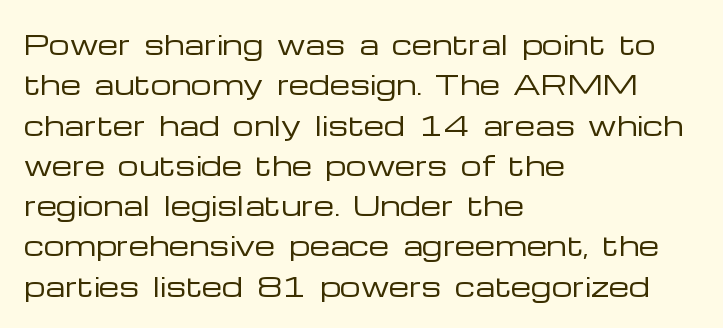
The image shows 26 px text type, upright; set left-aligned, normal line spacing (1.55x), normal letter spacing, not underlined.
